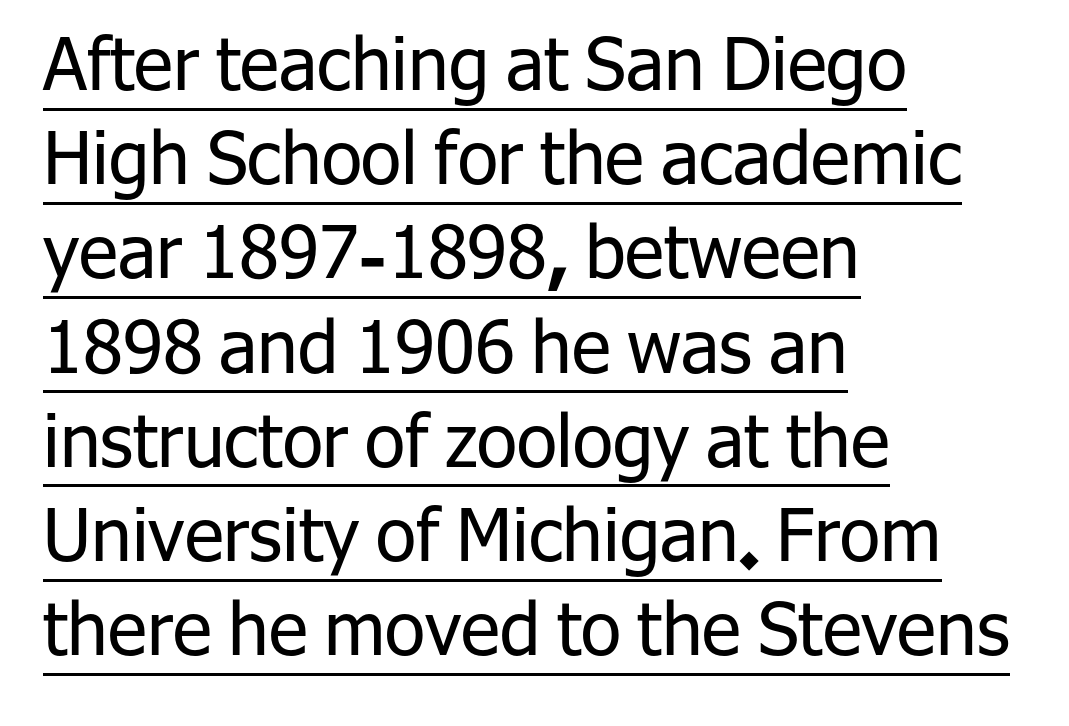
Q: Is the text bold? A: No.
Q: Is the text italic (slanted)? A: No, it is upright.
Q: Is the typeface a serif or a sans-serif typeface? A: Sans-serif.
Q: Is the text underlined? A: Yes.
Q: How is the paragraph aligned? A: Left-aligned.
Q: Is the spacing between letters normal or unusually wide? A: Normal.
Q: Is the spacing between lines tight, normal or loose? A: Normal.
Q: Width (condensed, normal, or wide)? A: Normal.
Q: Stroke contrast? A: Low.
Q: x-height? A: Medium.
Q: Monospaced? A: No.
